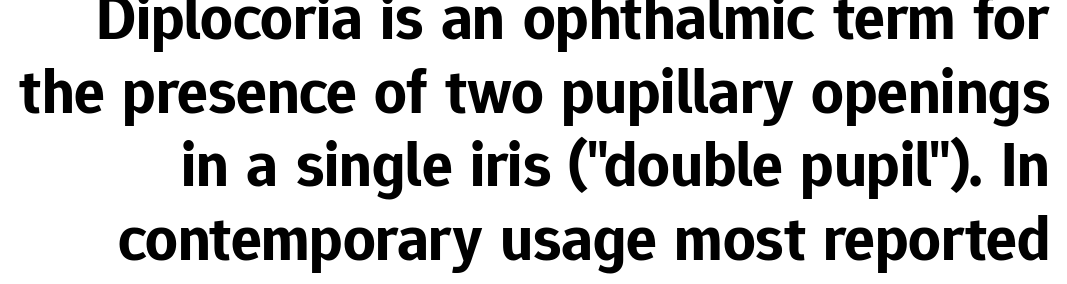
Here the designer chose a conventional face with non-uniform glyph widths. The letters stand straight up with perfectly vertical stems. The rendering shows plain stroke endings on the letterforms — a sans-serif design. Heft: maximum for text — a bold. Words appear dense and cohesive because spacing is normal.
